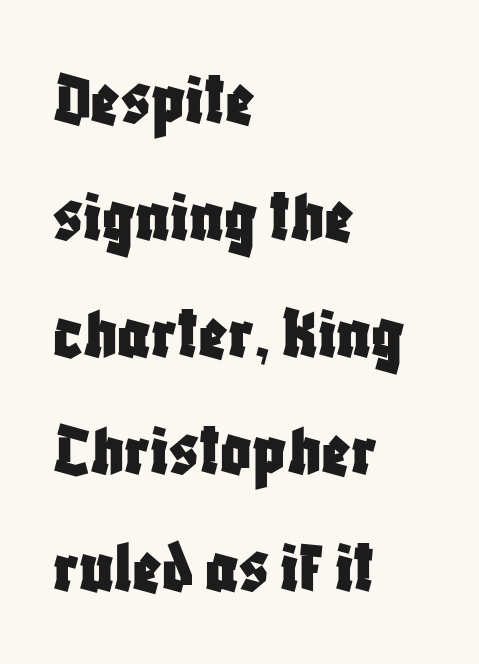
Q: Is the text italic (slanted)? A: No, it is upright.
Q: Is the typeface a serif or a sans-serif typeface? A: Sans-serif.
Q: Is the text underlined? A: No.
Q: How is the paragraph aligned? A: Left-aligned.
Q: Is the spacing between letters normal or unusually wide? A: Normal.
Q: Is the spacing between lines tight, normal or loose? A: Normal.
Q: Width (condensed, normal, or wide)? A: Condensed.
Q: Stroke contrast? A: Low.
Q: x-height? A: Large.
Q: Monospaced? A: No.
